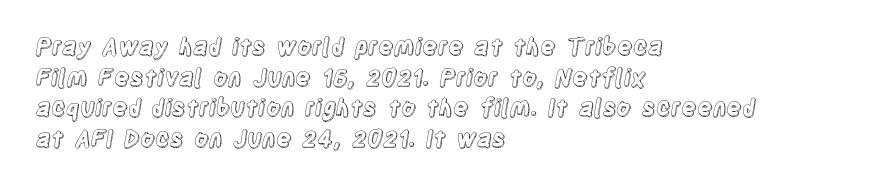
A typesetter would call this leading conventional body-copy spacing. Tracking value appears to be zero — textbook default spacing. Short and long lines alike share a common starting point at left. Decoration check: the copy has no underline.
